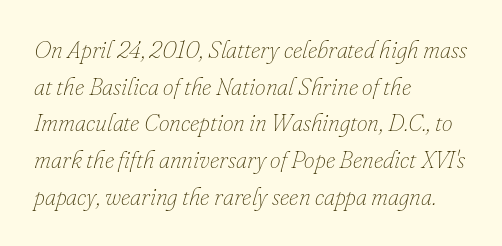
No chunkiness to these letters — they're not bold. Compared with ordinary roman type, these characters are visibly tilted. Line beginnings align vertically; line endings do not. Whoever set this chose a conventional vertical rhythm. The glyphs are unaccompanied by any horizontal stroke below them. The line texture is even and compact thanks to regular tracking.
